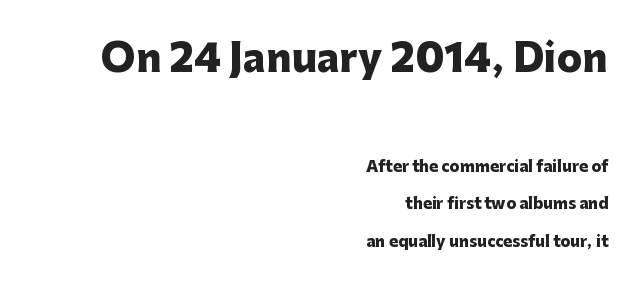
Q: Is the text bold? A: Yes.
Q: Is the text italic (slanted)? A: No, it is upright.
Q: Is the typeface a serif or a sans-serif typeface? A: Sans-serif.
Q: Is the text underlined? A: No.
Q: How is the paragraph aligned? A: Right-aligned.
Q: Is the spacing between letters normal or unusually wide? A: Normal.
Q: Is the spacing between lines tight, normal or loose? A: Loose.
Q: Which block of text is set in a larger size, the first (top) or the second (bottom)? A: The first (top) one.
Q: Width (condensed, normal, or wide)? A: Normal.
Q: Stroke contrast? A: Low.
Q: x-height? A: Medium.
Q: Monospaced? A: No.
